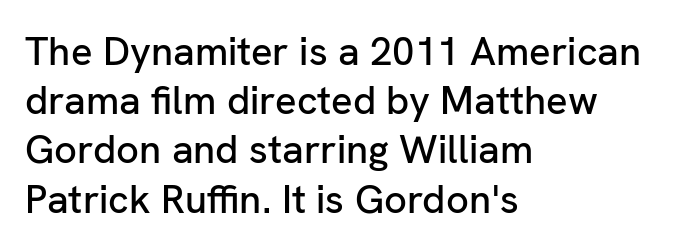
The image shows 40 px sans-serif type, upright; set left-aligned, line spacing 1.23x, normal letter spacing, not underlined; low stroke contrast and a medium x-height.
